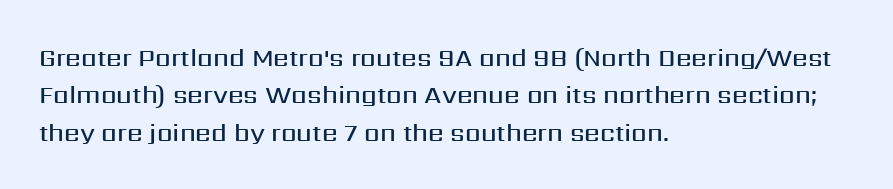
The image shows 25 px text type, upright; set left-aligned, normal line spacing (1.5x), normal letter spacing, not underlined.
